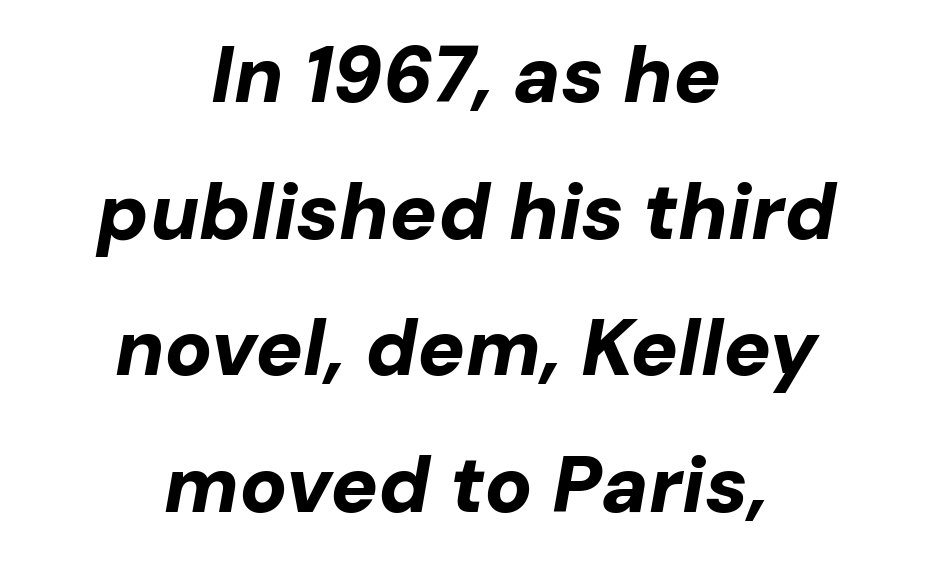
The image shows 79 px bold type, italic (leaning right); set centered, line spacing 1.73x, normal letter spacing, not underlined; low stroke contrast and a medium x-height.
